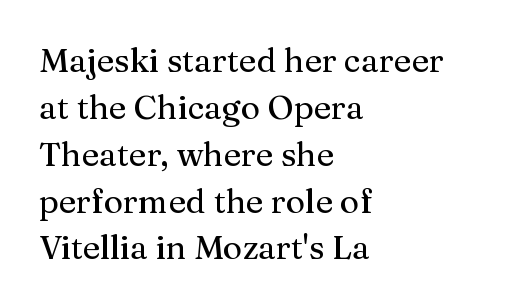
Posture: vertical. Horizontally, the lines are justified to the leading edge only. The block of text has a typical density, with ordinary space between rows. Little horizontal feet cap the strokes, marking this as serif type. Students, note that the glyphs here touch the page at normal intervals. Honestly, there is no underline to notice here at all.
